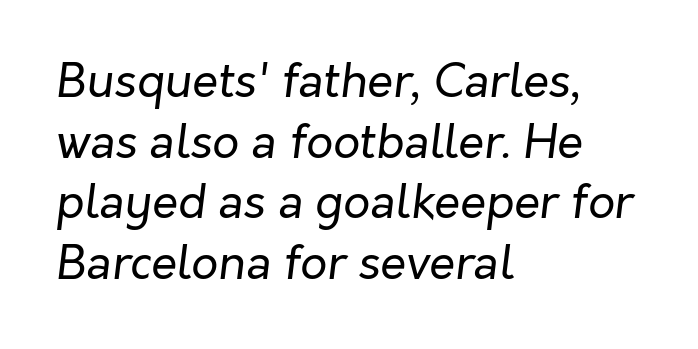
Q: Is the text bold? A: No.
Q: Is the text italic (slanted)? A: Yes, it leans right by about 7 degrees.
Q: Is the text underlined? A: No.
Q: How is the paragraph aligned? A: Left-aligned.
Q: Is the spacing between letters normal or unusually wide? A: Normal.
Q: Is the spacing between lines tight, normal or loose? A: Normal.
Q: Width (condensed, normal, or wide)? A: Normal.
Q: Stroke contrast? A: Low.
Q: x-height? A: Medium.
Q: Monospaced? A: No.
